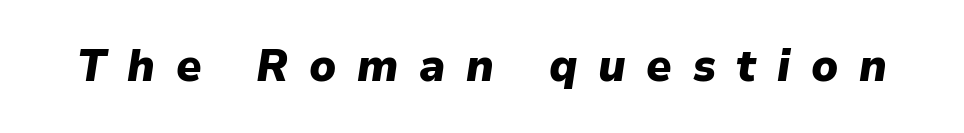
The image shows 44 px heavy type, italic (leaning right); set unusually wide letter spacing (+0.47 em), not underlined; low stroke contrast and a medium x-height.
